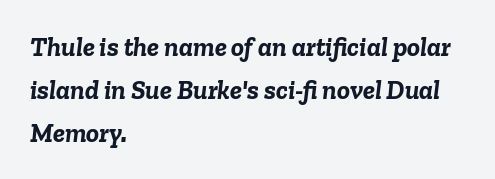
The image shows 27 px bold type, italic (leaning right); set left-aligned, normal line spacing (1.59x), normal letter spacing, not underlined.
